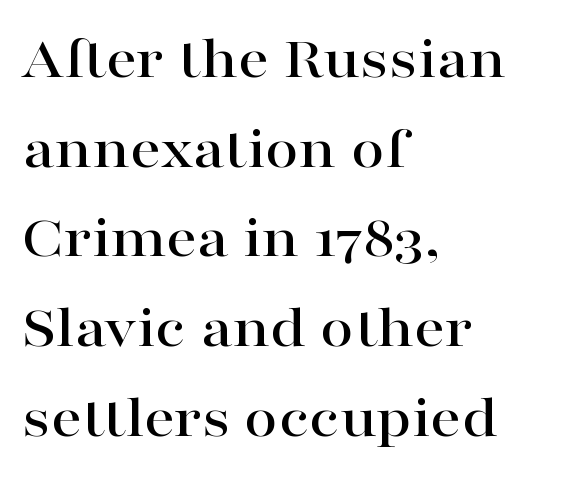
Compared with typical paragraphs, the rows here are spaced about the same. The face used here is proportionally spaced, like ordinary book or web type. Beneath every word, the page is bare. Tracking value appears to be zero — textbook default spacing. A typesetter would mark this as roman, not italic. To sum up the face: it has serifs.
